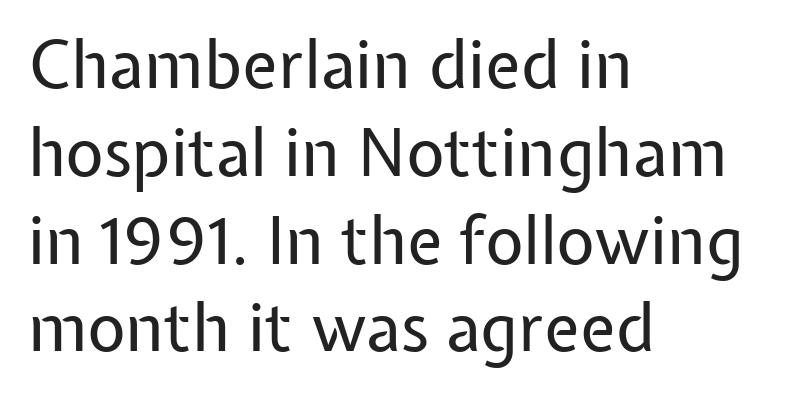
{"serif": "no", "italic": "no", "bold": "no", "weight": "regular", "width": "normal", "stroke_contrast": "low", "x_height": "medium", "monospaced": "no", "underline": "no", "align": "left", "line_spacing": "normal", "line_spacing_ratio": 1.33, "letter_spacing": "normal", "letter_spacing_em": 0.0, "glyph_px": 66}
